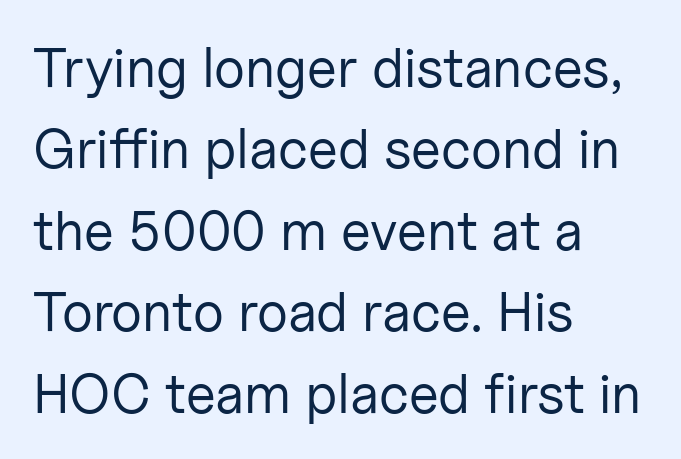
Each letter keeps its own natural width here, so spacing adapts to shape. What's the leading like? Ordinary, nothing unusual. You could call the tracking neutral — neither tight nor loose. This sample is left-justified, so line endings fall wherever the words run out.
